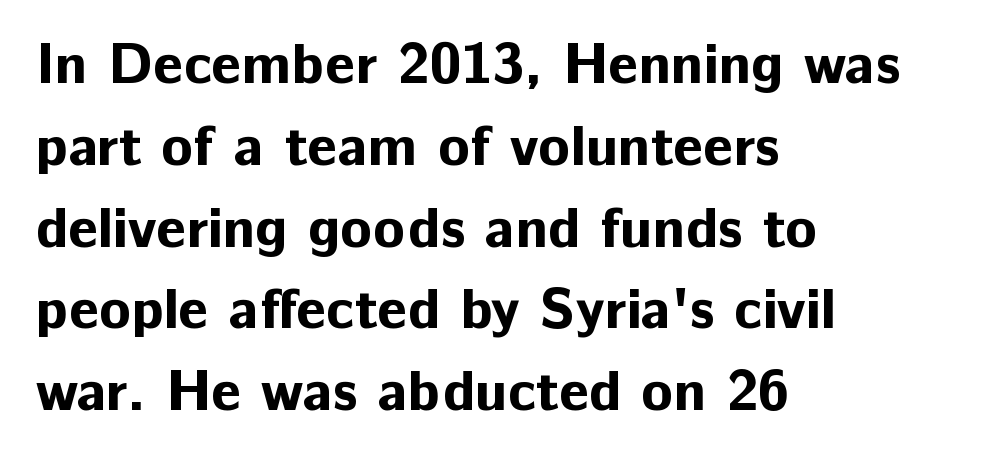
Q: Is the text bold? A: Yes.
Q: Is the text italic (slanted)? A: No, it is upright.
Q: Is the typeface a serif or a sans-serif typeface? A: Sans-serif.
Q: Is the text underlined? A: No.
Q: How is the paragraph aligned? A: Left-aligned.
Q: Is the spacing between letters normal or unusually wide? A: Normal.
Q: Is the spacing between lines tight, normal or loose? A: Normal.
Q: Width (condensed, normal, or wide)? A: Normal.
Q: Stroke contrast? A: Low.
Q: x-height? A: Medium.
Q: Monospaced? A: No.
